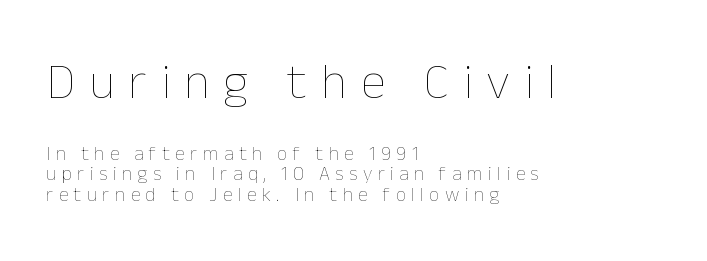
The image shows 51 px thin type, upright; set left-aligned, tight line spacing (1.02x), unusually wide letter spacing (+0.27 em), not underlined; the first (top) block is 2.55x larger; low stroke contrast and a medium x-height.
